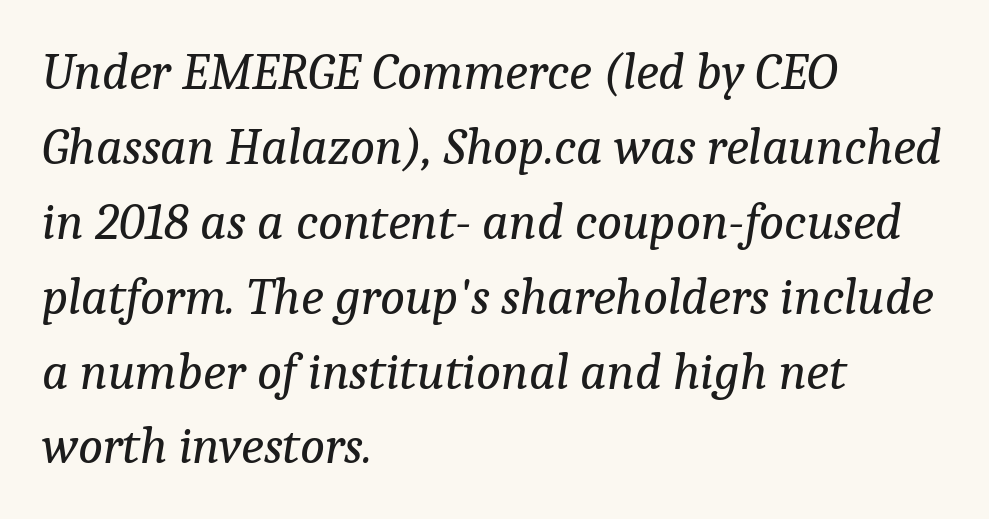
{"serif": "yes", "italic": "yes", "lean": "right", "slant_degrees": 9, "bold": "no", "weight": "regular", "width": "normal", "stroke_contrast": "low", "x_height": "medium", "monospaced": "no", "underline": "no", "align": "left", "line_spacing": "normal", "line_spacing_ratio": 1.44, "letter_spacing": "normal", "letter_spacing_em": 0.0, "glyph_px": 52}
